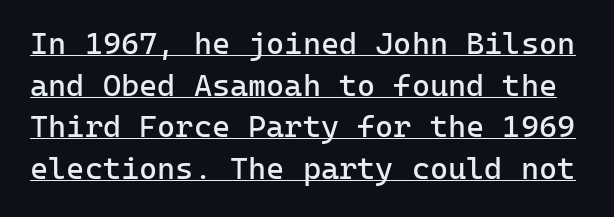
{"serif": "no", "italic": "no", "bold": "no", "weight": "regular", "width": "normal", "stroke_contrast": "low", "x_height": "medium", "monospaced": "yes", "underline": "yes", "line_spacing": "normal", "line_spacing_ratio": 1.34, "letter_spacing": "normal", "letter_spacing_em": 0.0, "glyph_px": 31}
